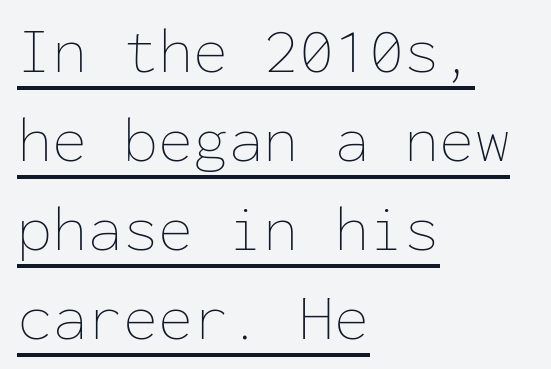
This sample has the even, mechanical cadence of fixed-width lettering. Notice how the passage keeps a crisp vertical edge on the left only. A baseline rule has been typeset under these characters. The strokes are not fattened; the text isn't bold. Tracking here is standard; glyphs follow each other at the usual distance. When letters stand straight like this, we call the style roman or upright.
